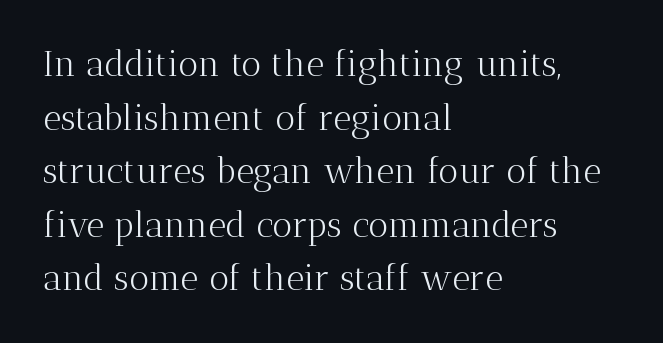
This rendering uses left alignment, leaving the right contour irregular. The gap between lines stays unmarked. Stroke terminals: seriffed. Ink coverage per letter is moderate at most. Do the characters align in a grid? No, the font is proportional.
